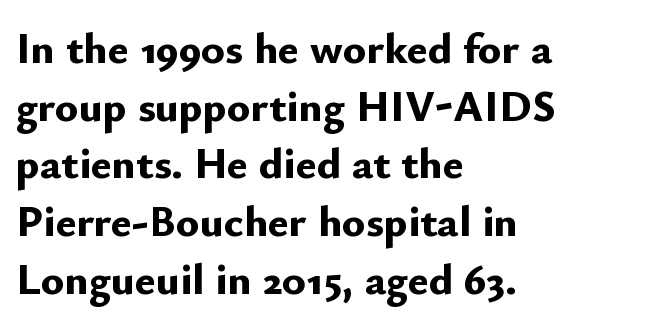
{"serif": "no", "italic": "no", "bold": "yes", "weight": "bold", "width": "normal", "stroke_contrast": "low", "x_height": "small", "monospaced": "no", "underline": "no", "align": "left", "line_spacing": "normal", "line_spacing_ratio": 1.31, "letter_spacing": "normal", "letter_spacing_em": 0.0, "glyph_px": 44}
